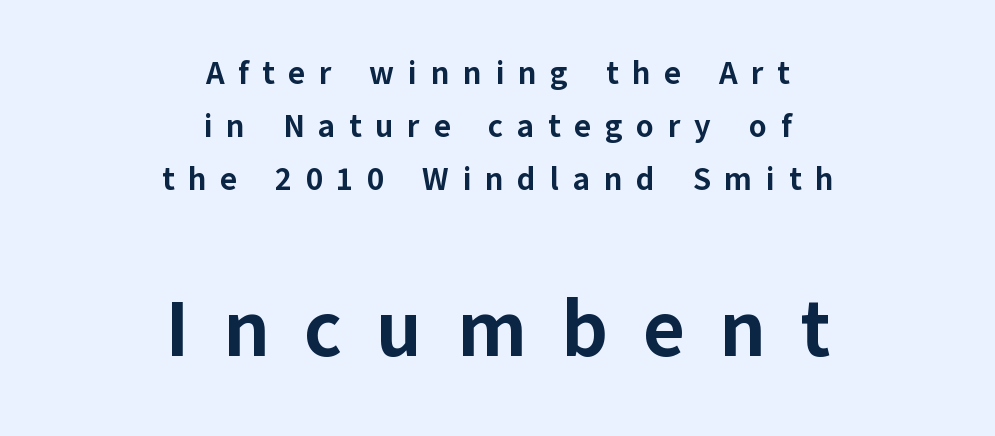
When letters stand straight like this, we call the style roman or upright. Horizontally, the lines are justified to the midpoint only. These lines are rendered in a variable-pitch font. Caption: bold face, heavy strokes. A typesetter would label this face a sans. The passage shown stacks its lines at a standard gap.
